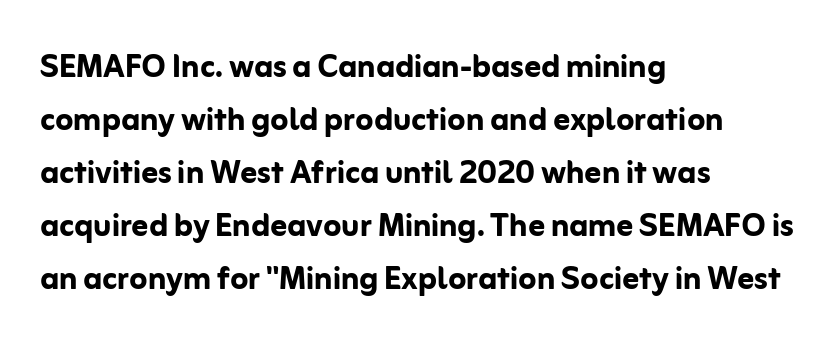
This sample is left-justified, so line endings fall wherever the words run out. Interline gaps are of average width in this sample. Descender tails drop into unmarked territory. Quick note: not italic, upright. Does extra space separate the letters? No, they use regular spacing.
